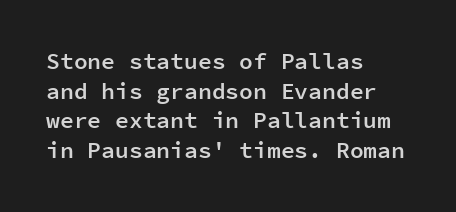
Q: Is the text bold? A: Semi-bold.
Q: Is the text italic (slanted)? A: No, it is upright.
Q: Is the text underlined? A: No.
Q: How is the paragraph aligned? A: Left-aligned.
Q: Is the spacing between letters normal or unusually wide? A: Normal.
Q: Is the spacing between lines tight, normal or loose? A: Normal.
